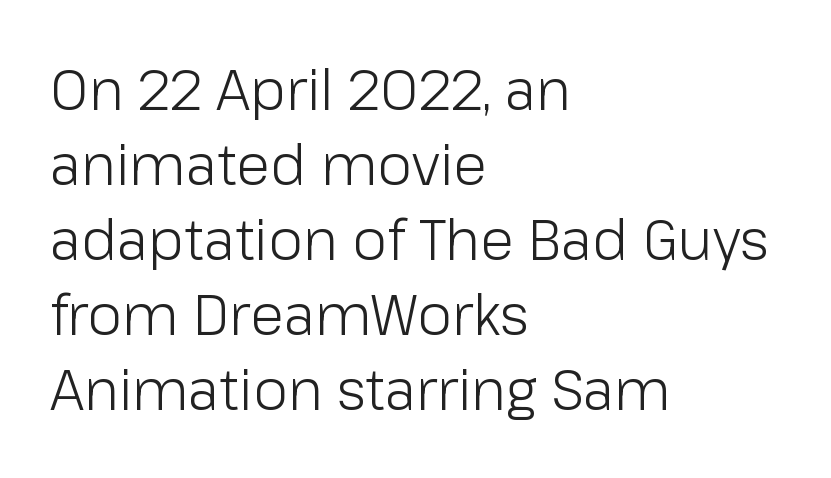
Serifs: no, the terminals of the letterforms are clean. The lines are quadded left. Clear beneath every line of the passage. Heft: none added — not bold. The font's upright variant was chosen for this text.
